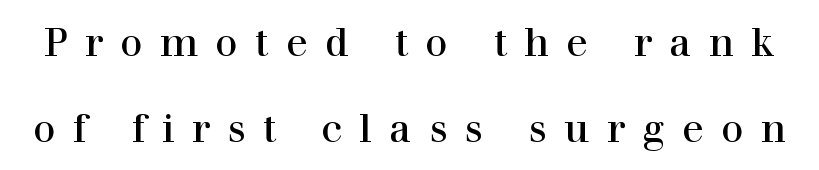
Q: Is the text bold? A: No.
Q: Is the text italic (slanted)? A: No, it is upright.
Q: Is the typeface a serif or a sans-serif typeface? A: Serif.
Q: Is the text underlined? A: No.
Q: Is the spacing between letters normal or unusually wide? A: Unusually wide.
Q: Is the spacing between lines tight, normal or loose? A: Loose.
Q: Width (condensed, normal, or wide)? A: Normal.
Q: Stroke contrast? A: High.
Q: x-height? A: Medium.
Q: Monospaced? A: No.
